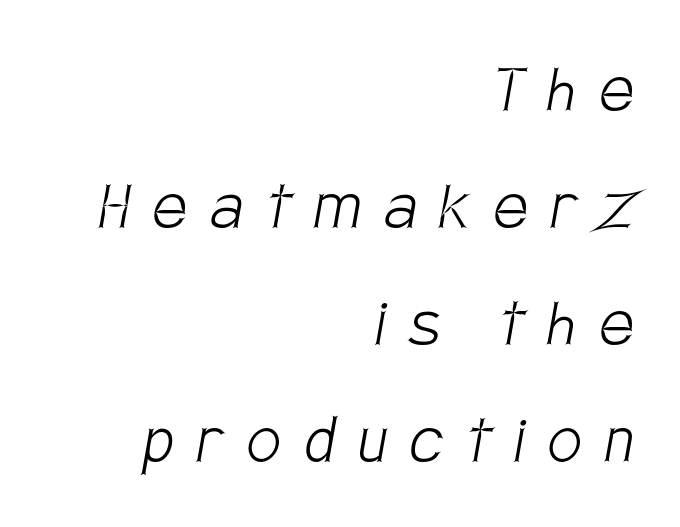
Q: Is the text bold? A: No.
Q: Is the typeface a serif or a sans-serif typeface? A: Sans-serif.
Q: Is the text underlined? A: No.
Q: How is the paragraph aligned? A: Right-aligned.
Q: Is the spacing between letters normal or unusually wide? A: Unusually wide.
Q: Is the spacing between lines tight, normal or loose? A: Normal.
Q: Width (condensed, normal, or wide)? A: Condensed.
Q: Stroke contrast? A: Low.
Q: x-height? A: Large.
Q: Monospaced? A: No.
